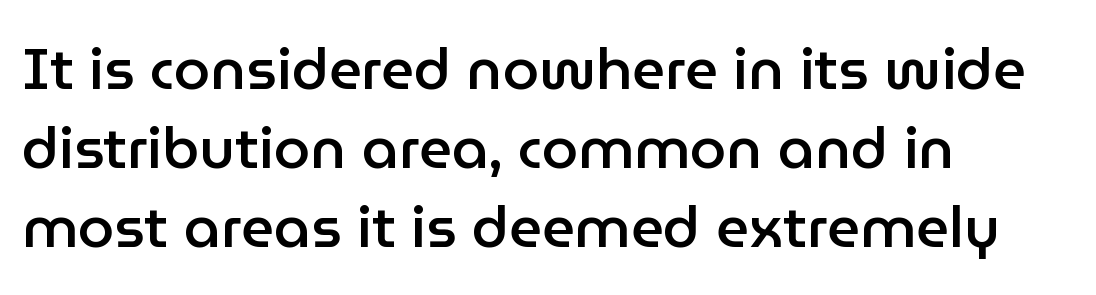
The image shows 58 px semibold sans-serif type, upright; set left-aligned, normal line spacing (1.36x), normal letter spacing, not underlined; low stroke contrast and a medium x-height.
